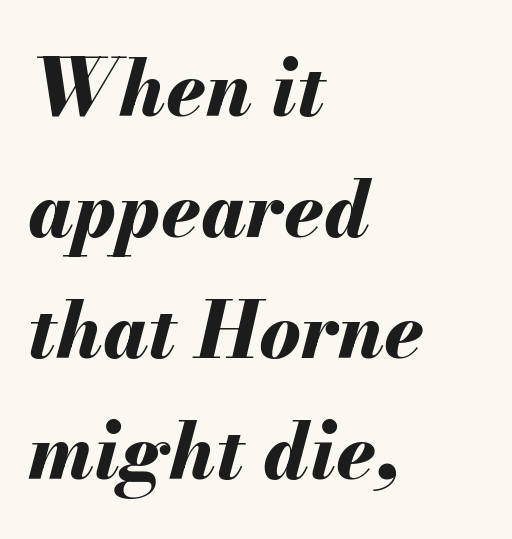
The text carries the slant typical of an italic or oblique font. Unmarked baselines from the first word to the last. Its strokes are broad and dark, the hallmark of bold type. Interline gaps are of average width in this sample. Varying glyph widths throughout — classic text-font behaviour.
